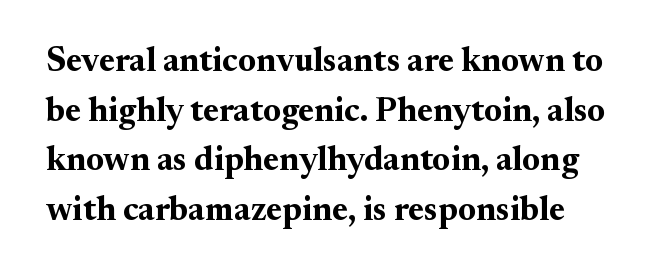
{"serif": "yes", "italic": "no", "bold": "yes", "weight": "bold", "width": "normal", "stroke_contrast": "medium", "x_height": "small", "monospaced": "no", "underline": "no", "line_spacing": "normal", "line_spacing_ratio": 1.46, "letter_spacing": "normal", "letter_spacing_em": 0.0, "glyph_px": 34}
